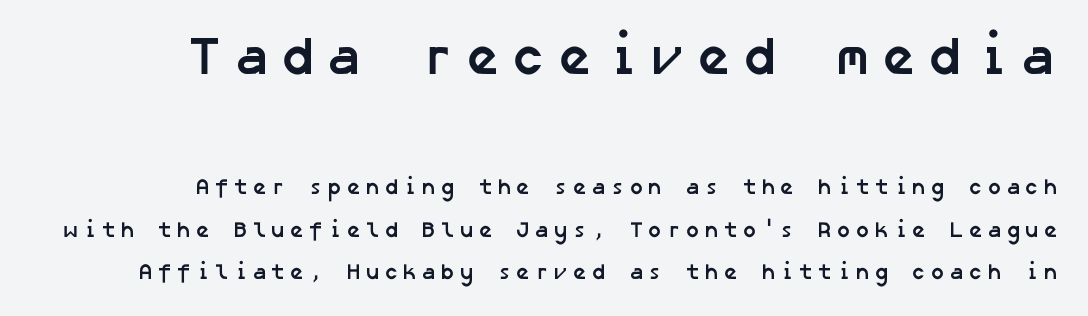
Q: Is the text bold? A: Yes.
Q: Is the typeface a serif or a sans-serif typeface? A: Sans-serif.
Q: Is the text underlined? A: No.
Q: How is the paragraph aligned? A: Right-aligned.
Q: Is the spacing between lines tight, normal or loose? A: Loose.
Q: Which block of text is set in a larger size, the first (top) or the second (bottom)? A: The first (top) one.
Q: Width (condensed, normal, or wide)? A: Normal.
Q: Stroke contrast? A: Low.
Q: x-height? A: Medium.
